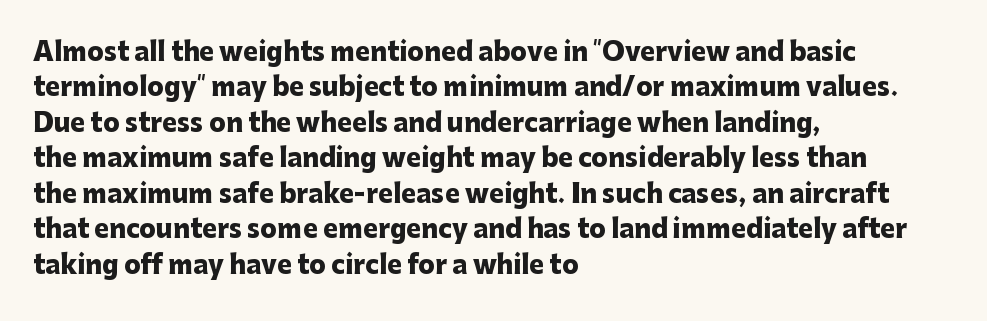
The strokes are fattened all the way to bold. Does the copy run flush right? No — it runs flush left. The face used here is rendered with its standard letterfit. Does the leading feel generous? No, just average. The typography opts for an upright posture over an oblique one.
